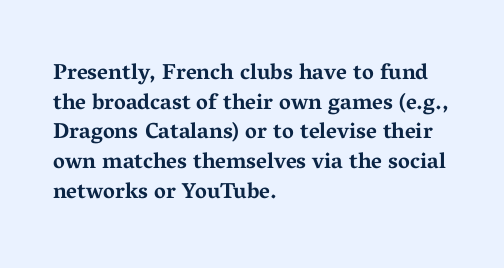
Caption: standard tracking, unaltered. Bold? Absolutely — the strokes are thick and heavy. Where is the straight margin? On the left. The line-height multiplier appears to be the usual default. Underlining? Definitely not there. Upright lettering throughout.
